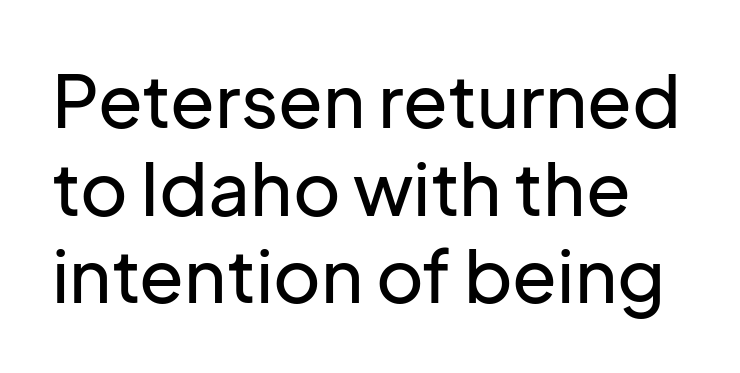
Each letter keeps its own natural width here, so spacing adapts to shape. Nope, not italic — everything's standing straight. The text was rendered using a sans face with plain stroke endings. Nobody touched the tracking dial on this one.
